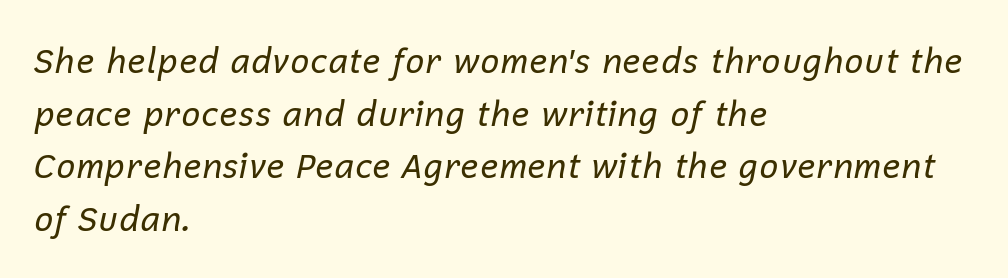
Slanted lettering throughout. The rendering uses a moderate line-height, typical for paragraphs. Caption: standard tracking, unaltered. The face used here is proportionally spaced, like ordinary book or web type. Only glyphs here, with clear space below each row.
